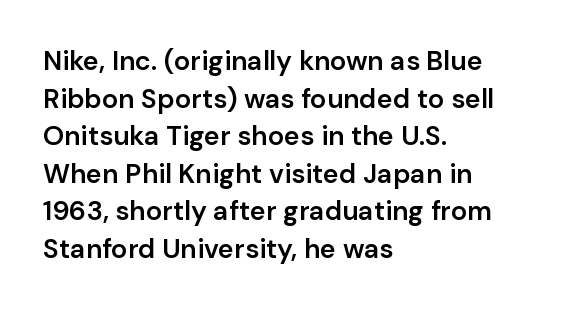
If you drew a ruler down the left edge, every line would touch it. Does the leading feel generous? No, just average. The gap between lines stays unmarked. This is the in-between weight designers call semibold or demi. These lines keep a tight, regular rhythm from letter to letter. This is roman type, the default non-slanted kind.
